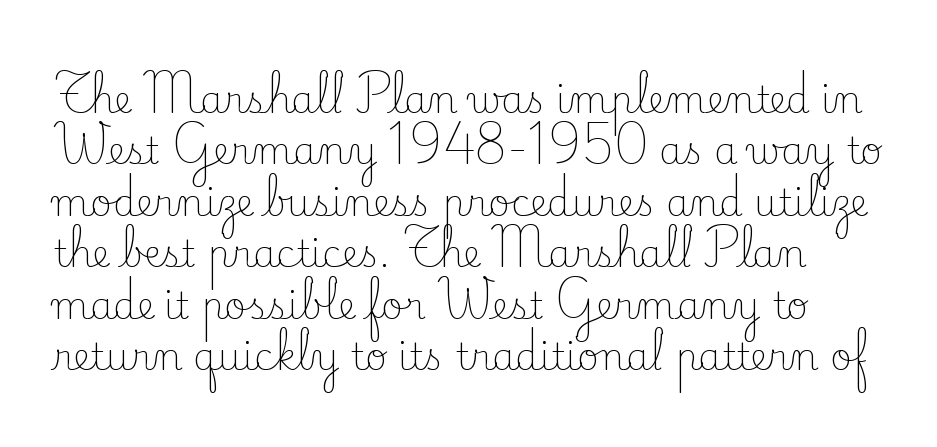
Q: Is the text bold? A: No.
Q: Is the text italic (slanted)? A: No, it is upright.
Q: Is the typeface a serif or a sans-serif typeface? A: Serif.
Q: Is the text underlined? A: No.
Q: Is the spacing between letters normal or unusually wide? A: Normal.
Q: Is the spacing between lines tight, normal or loose? A: Normal.
Q: Width (condensed, normal, or wide)? A: Normal.
Q: Stroke contrast? A: Low.
Q: x-height? A: Small.
Q: Monospaced? A: No.
